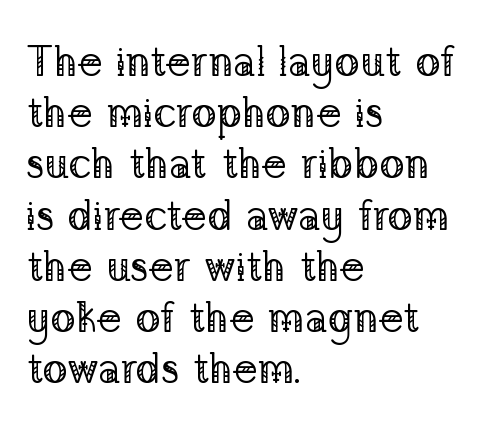
Character widths vary here, with narrow letters taking less room than wide ones. Check the space under the baseline: it is left empty. A light-to-regular cut is what we see here. No italicization has been applied; the sample stays upright.
